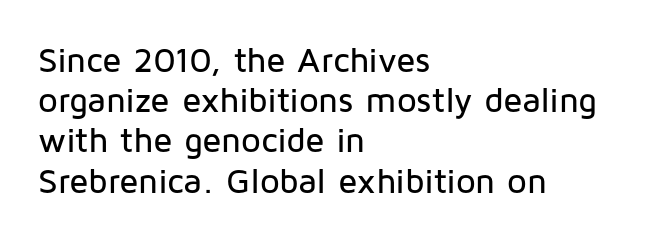
{"serif": "no", "italic": "no", "width": "normal", "stroke_contrast": "low", "x_height": "medium", "monospaced": "no", "underline": "no", "align": "left", "line_spacing": "tight", "line_spacing_ratio": 1.15, "letter_spacing": "normal", "letter_spacing_em": 0.0, "glyph_px": 35}
